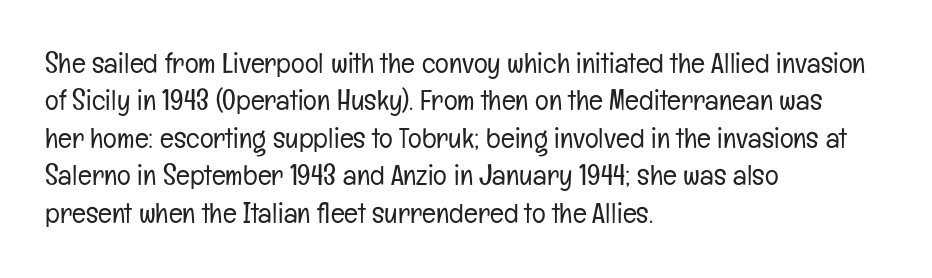
Rule under the text: the space is simply empty. Weight class: somewhere from thin through regular. Each line starts at the same left margin while the right side varies. Observe the absence of serifs on each vertical stroke in this sample. Is there much room between lines? A standard amount, neither cramped nor airy. Note the varied advance widths — an 'i' is clearly narrower than an 'm'.
